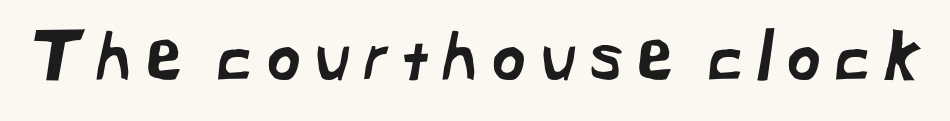
Q: Is the typeface a serif or a sans-serif typeface? A: Sans-serif.
Q: Is the text underlined? A: No.
Q: Is the spacing between letters normal or unusually wide? A: Unusually wide.
Q: Width (condensed, normal, or wide)? A: Normal.
Q: Stroke contrast? A: Low.
Q: x-height? A: Medium.
Q: Monospaced? A: No.
